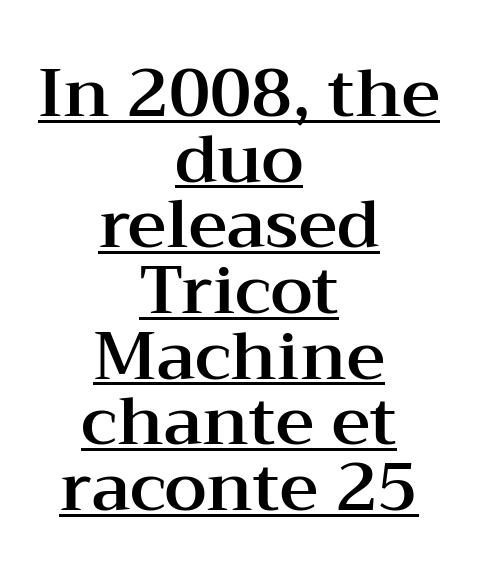
Whoever set this chose condensed vertical rhythm over breathing room. Nope, not italic — everything's standing straight. Standard letterfit; no display-style spreading of the glyphs. Underlining? Definitely there.
